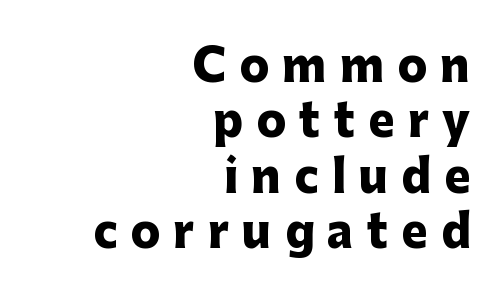
Q: Is the text bold? A: Yes.
Q: Is the text italic (slanted)? A: No, it is upright.
Q: Is the typeface a serif or a sans-serif typeface? A: Sans-serif.
Q: Is the text underlined? A: No.
Q: How is the paragraph aligned? A: Right-aligned.
Q: Is the spacing between letters normal or unusually wide? A: Unusually wide.
Q: Is the spacing between lines tight, normal or loose? A: Normal.
Q: Width (condensed, normal, or wide)? A: Normal.
Q: Stroke contrast? A: Low.
Q: x-height? A: Medium.
Q: Monospaced? A: No.
